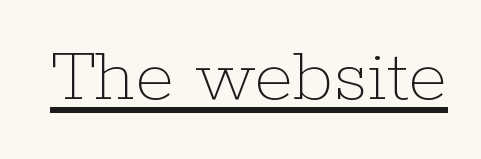
Q: Is the text bold? A: No.
Q: Is the text italic (slanted)? A: No, it is upright.
Q: Is the text underlined? A: Yes.
Q: Is the spacing between letters normal or unusually wide? A: Normal.
Q: Width (condensed, normal, or wide)? A: Normal.
Q: Stroke contrast? A: Low.
Q: x-height? A: Medium.
Q: Monospaced? A: No.
